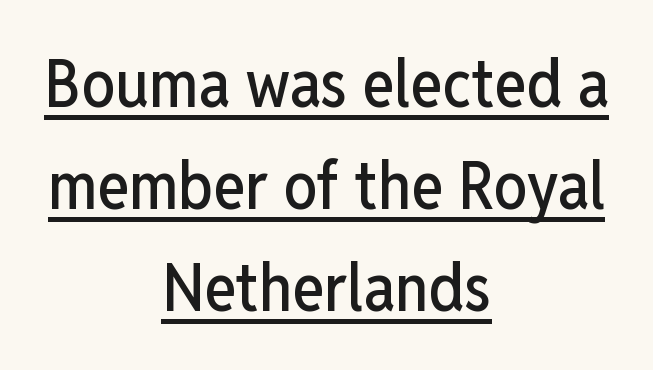
Honestly, the letter spacing is just normal — you wouldn't notice it. How would I describe the line gaps? Plain and ordinary. Serifs: no, the terminals of the letterforms are clean. Vertical strokes here are truly vertical. The rendered words wear a rule along their underside. Character widths vary here, with narrow letters taking less room than wide ones.
